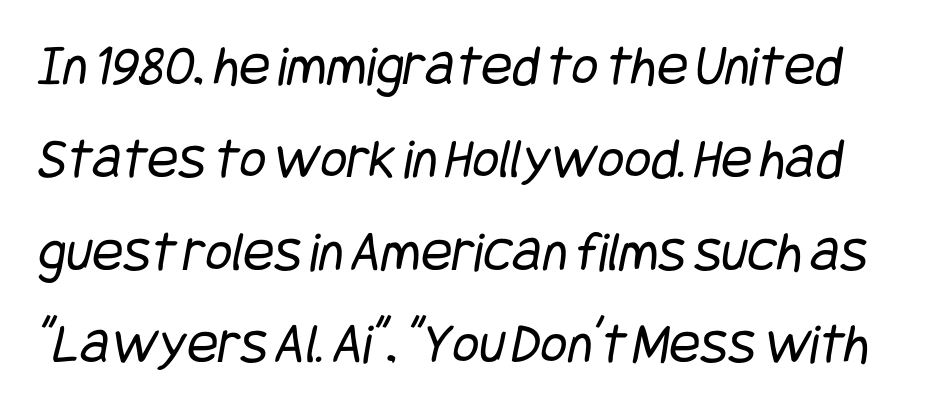
Q: Is the text bold? A: No.
Q: Is the typeface a serif or a sans-serif typeface? A: Sans-serif.
Q: Is the text underlined? A: No.
Q: Is the spacing between letters normal or unusually wide? A: Normal.
Q: Is the spacing between lines tight, normal or loose? A: Normal.
Q: Width (condensed, normal, or wide)? A: Condensed.
Q: Stroke contrast? A: Low.
Q: x-height? A: Large.
